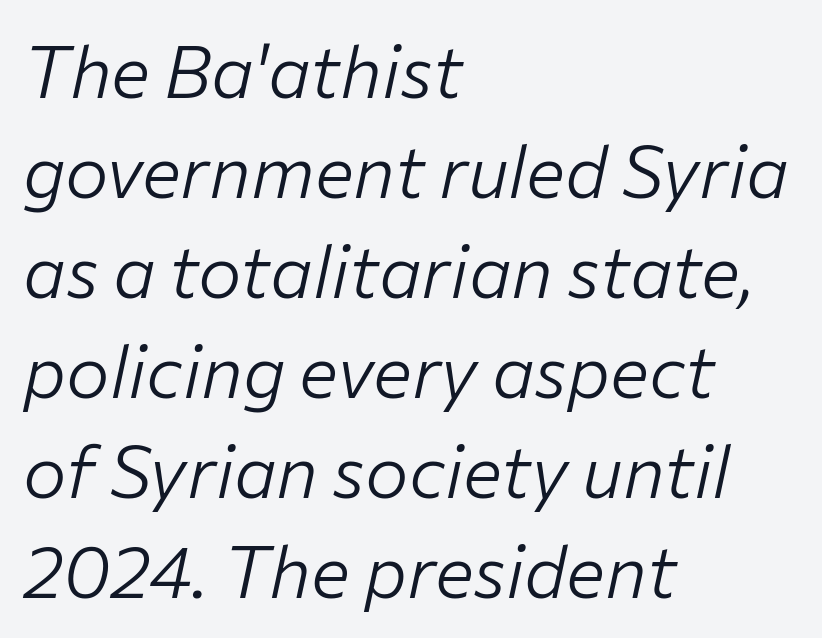
The image shows 73 px light type, italic (leaning right); set left-aligned, normal line spacing (1.37x), normal letter spacing, not underlined; low stroke contrast and a medium x-height.
